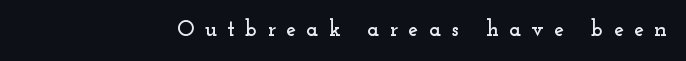
Q: Is the text italic (slanted)? A: No, it is upright.
Q: Is the text underlined? A: No.
Q: Is the spacing between letters normal or unusually wide? A: Unusually wide.
